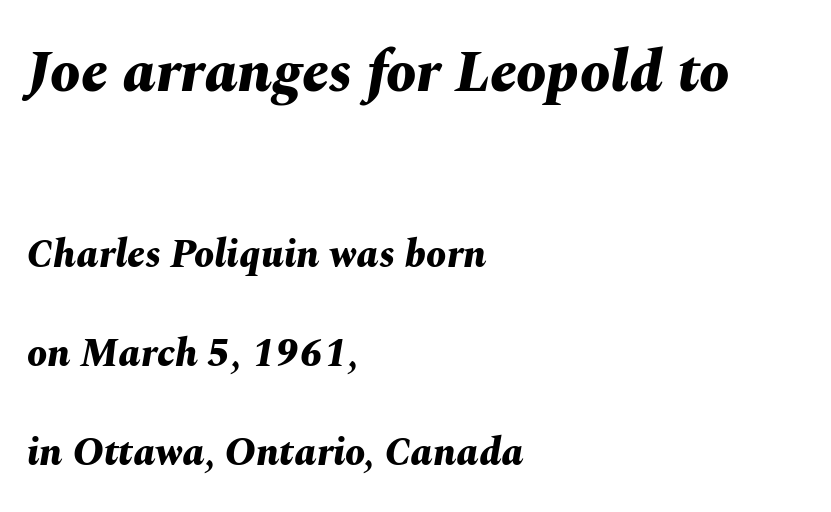
The image shows 60 px bold type, italic (leaning right); set left-aligned, loose line spacing (2.48x), normal letter spacing, not underlined; the first (top) block is 1.5x larger; medium stroke contrast and a medium x-height.
